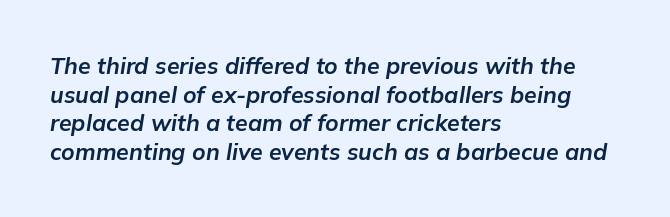
{"italic": "yes", "lean": "right", "slant_degrees": 9, "bold": "yes", "underline": "no", "align": "left", "line_spacing": "normal", "line_spacing_ratio": 1.25, "letter_spacing": "normal", "letter_spacing_em": 0.0, "glyph_px": 23}
